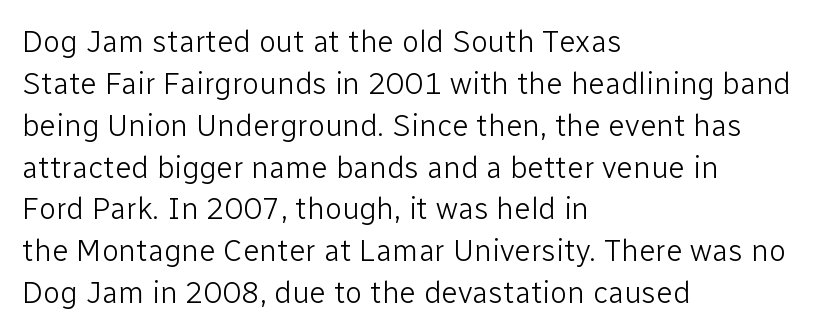
The image shows 31 px light sans-serif type, upright; set left-aligned, normal line spacing (1.35x), normal letter spacing, not underlined; low stroke contrast and a medium x-height.
